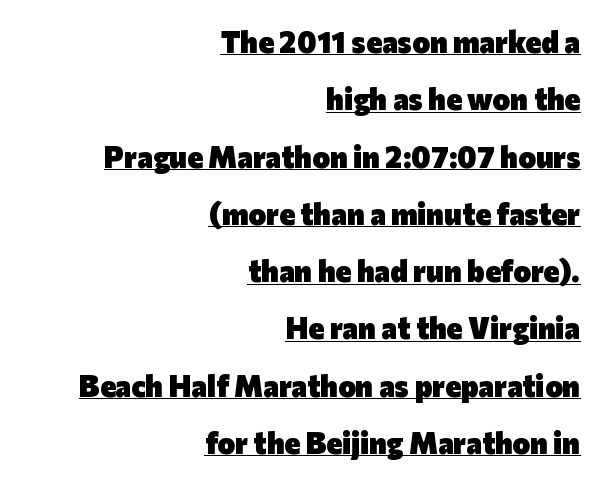
The letters advance in unequal steps, a hallmark of proportional type. Does the leading feel generous? Absolutely, it's lavish. Ordinary non-slanted type is in use. These lines carry a lot of weight — the face is fully bold. Casual observation: everything's shoved over to the right. You could call the tracking neutral — neither tight nor loose.
